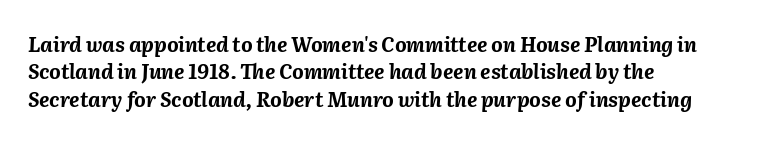
The image shows 20 px bold type, italic (leaning right); set left-aligned, normal line spacing (1.37x), normal letter spacing, not underlined.
